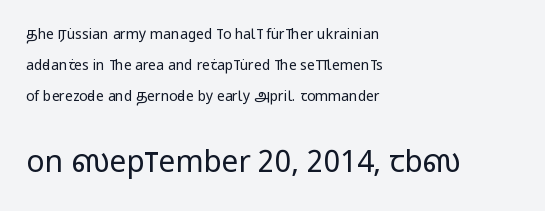
Regarding leading, the lines here are spaced well apart. Think of a printed novel: that variable character pitch is what you see here. Each letter's strokes conclude bluntly, with no projecting serifs. The rendering anchors every line to the left-hand side. Whoever set this made the second block the dominant, larger element.
